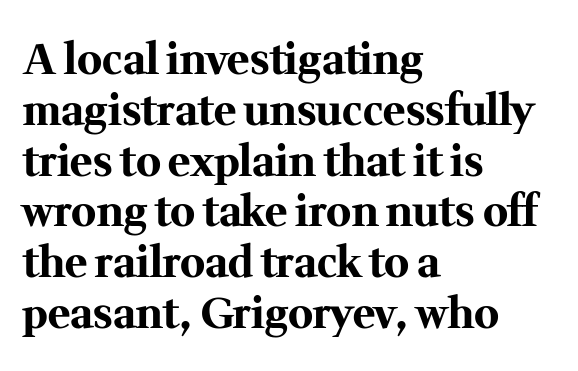
Characters remain perfectly vertical along every line. Inter-character spacing is left at the font's built-in metrics. Caption: bold face, heavy strokes. The paragraph has a hard left edge and a soft right edge.
